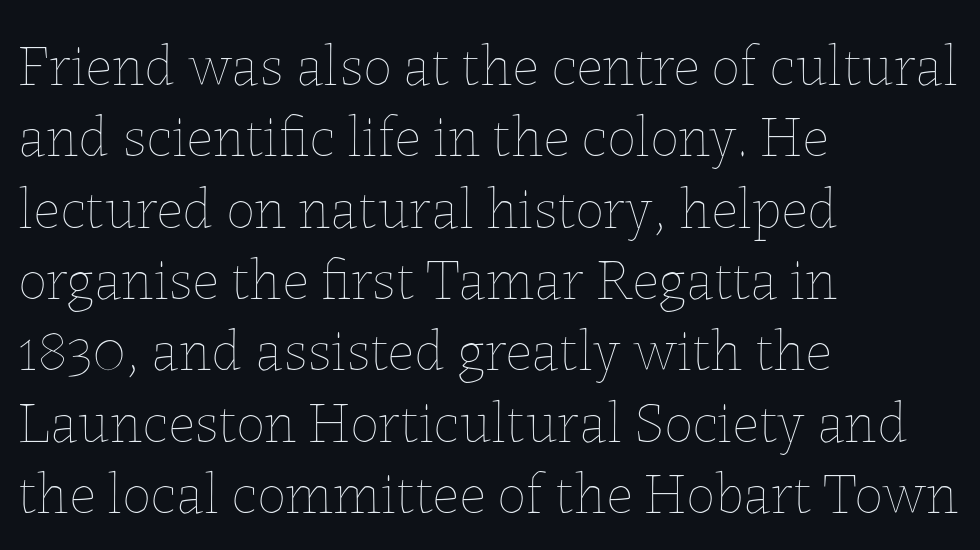
{"italic": "no", "bold": "no", "weight": "thin", "width": "normal", "stroke_contrast": "low", "x_height": "medium", "monospaced": "no", "underline": "no", "align": "left", "line_spacing_ratio": 1.23, "letter_spacing": "normal", "letter_spacing_em": 0.0, "glyph_px": 58}
